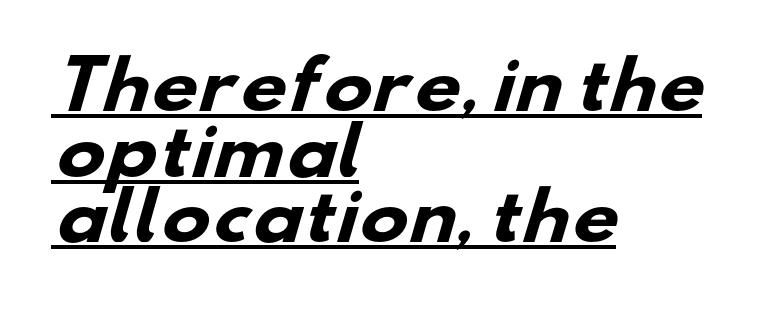
The image shows 65 px heavy, wide sans-serif type; set left-aligned, tight line spacing (1.01x), normal letter spacing, underlined; low stroke contrast and a small x-height.
